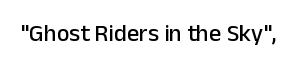
The image shows 24 px text type, upright; set normal letter spacing, not underlined.
